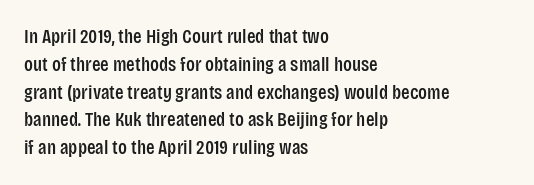
Q: Is the text italic (slanted)? A: No, it is upright.
Q: Is the text underlined? A: No.
Q: How is the paragraph aligned? A: Left-aligned.
Q: Is the spacing between letters normal or unusually wide? A: Normal.
Q: Is the spacing between lines tight, normal or loose? A: Normal.
